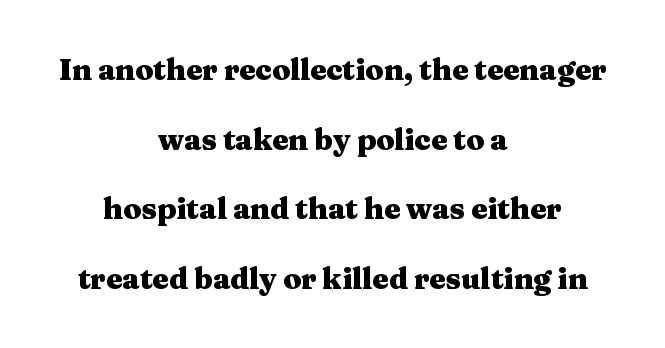
The image shows 29 px heavy, wide serif type, upright; set centered, loose line spacing (2.4x), normal letter spacing, not underlined; medium stroke contrast and a medium x-height.
